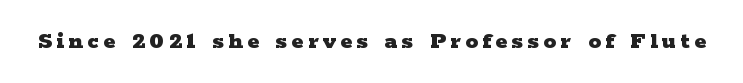
Q: Is the text bold? A: Yes.
Q: Is the text italic (slanted)? A: No, it is upright.
Q: Is the text underlined? A: No.
